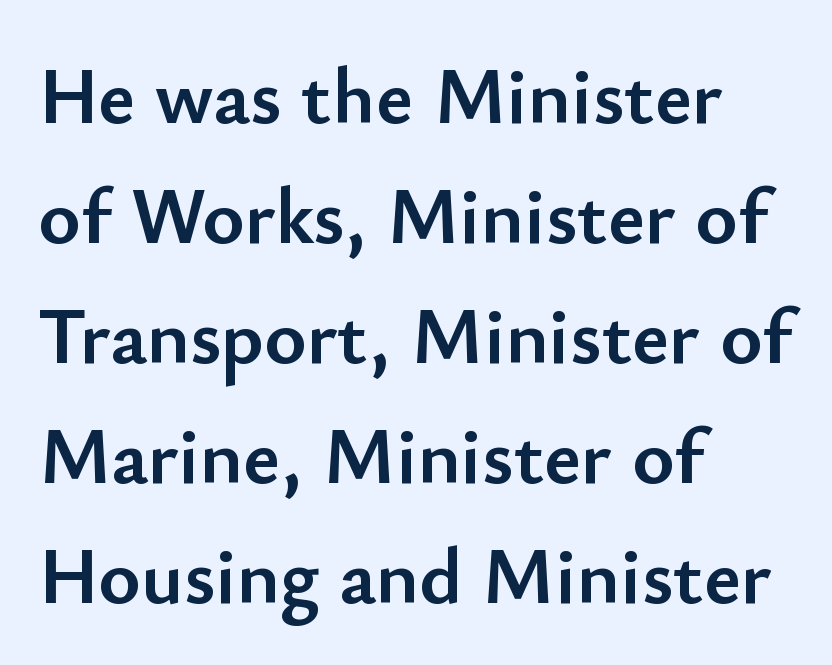
The image shows 80 px semibold sans-serif type, upright; set left-aligned, normal line spacing (1.5x), normal letter spacing, not underlined; low stroke contrast and a small x-height.
